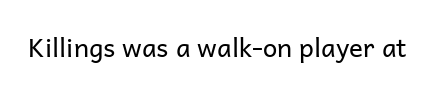
{"italic": "no", "bold": "no", "underline": "no", "letter_spacing": "normal", "letter_spacing_em": 0.0, "glyph_px": 26}
